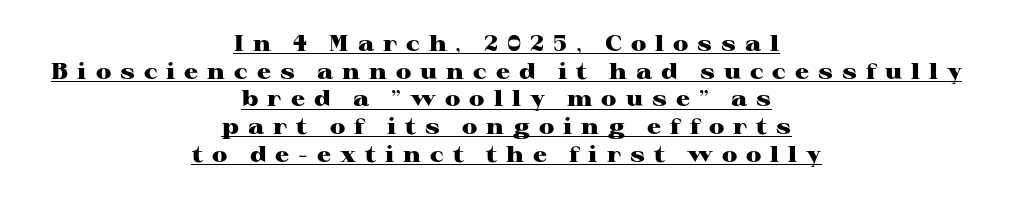
Baseline-to-baseline distance is the conventional proportion of letter height. These lines were composed using upright roman letters. Characters follow at a spacing far wider than the type designer built in. The specimen includes a rule beneath the text block's lines. Typeset on center — no edge is straight. Look at the stroke-to-counter ratio: heavy, a bold.
